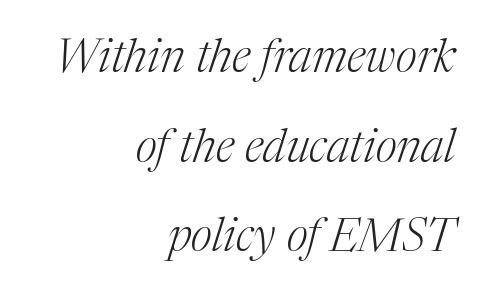
Q: Is the text bold? A: No.
Q: Is the text italic (slanted)? A: Yes, it leans right by about 17 degrees.
Q: Is the typeface a serif or a sans-serif typeface? A: Serif.
Q: Is the text underlined? A: No.
Q: How is the paragraph aligned? A: Right-aligned.
Q: Is the spacing between letters normal or unusually wide? A: Normal.
Q: Is the spacing between lines tight, normal or loose? A: Loose.
Q: Width (condensed, normal, or wide)? A: Normal.
Q: Stroke contrast? A: Medium.
Q: x-height? A: Medium.
Q: Monospaced? A: No.
